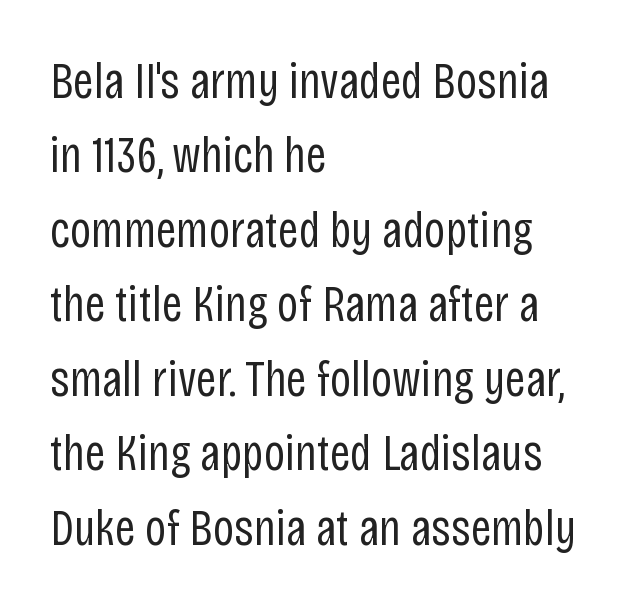
Interline gaps are of average width in this sample. Are there feet on the stems? There aren't — it's a sans. The typesetter chose a ragged-right arrangement here. Check the space under the baseline: it is left empty.
